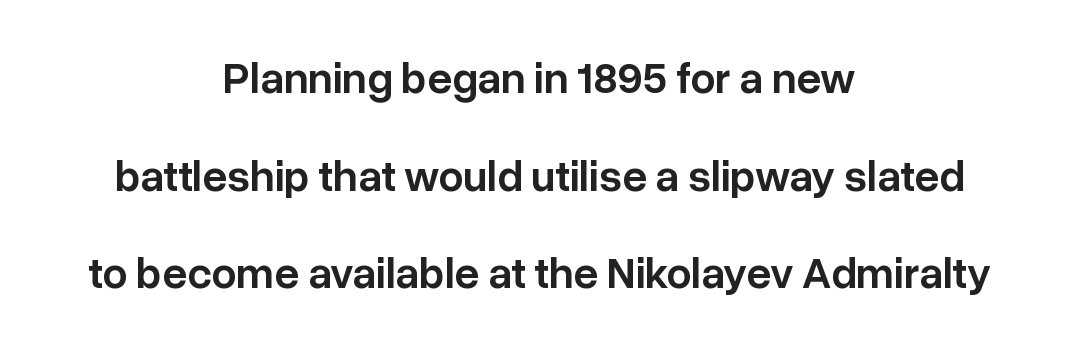
Type style note: lacks serifs. Stems and bowls a touch heavier than normal — semibold. How would I describe the line gaps? Wide and relaxed. Ordinary non-slanted type is in use. Nobody touched the tracking dial on this one.
